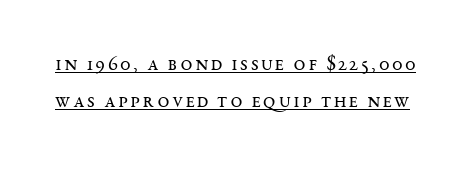
Has an underline been added? It has. Ordinary non-slanted type is in use. Stems and bowls with no extra thickness — not bold.
